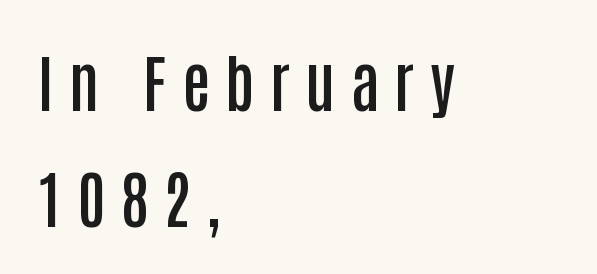
The image shows 63 px semibold, condensed sans-serif type, upright; set left-aligned, line spacing 1.84x, unusually wide letter spacing (+0.24 em), not underlined; low stroke contrast and a large x-height.
